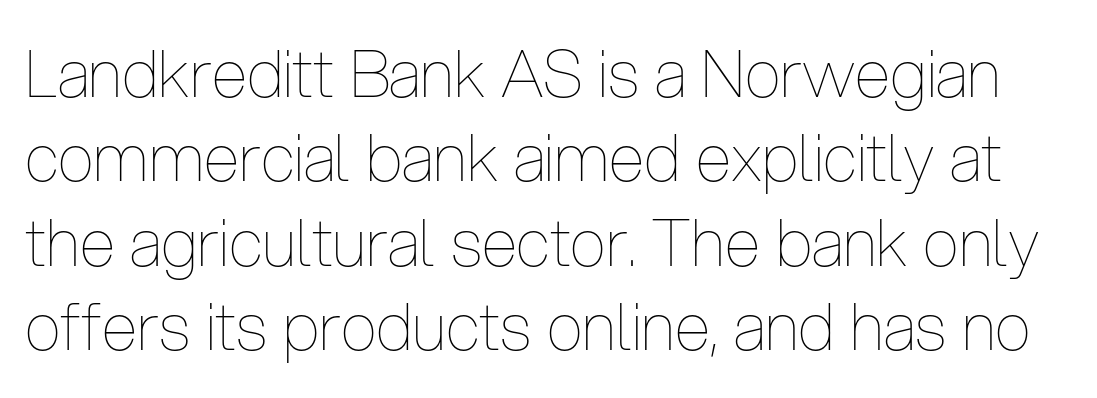
Only glyphs here, with clear space below each row. Regular leading. The letters advance in unequal steps, a hallmark of proportional type. A light-to-regular cut is what we see here.
